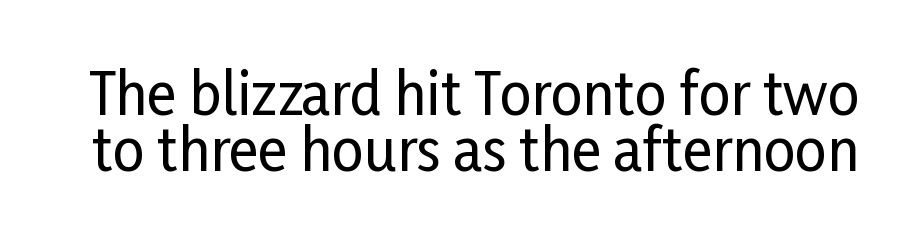
Q: Is the text italic (slanted)? A: No, it is upright.
Q: Is the typeface a serif or a sans-serif typeface? A: Sans-serif.
Q: Is the text underlined? A: No.
Q: Is the spacing between letters normal or unusually wide? A: Normal.
Q: Is the spacing between lines tight, normal or loose? A: Tight.
Q: Width (condensed, normal, or wide)? A: Condensed.
Q: Stroke contrast? A: Low.
Q: x-height? A: Medium.
Q: Monospaced? A: No.
